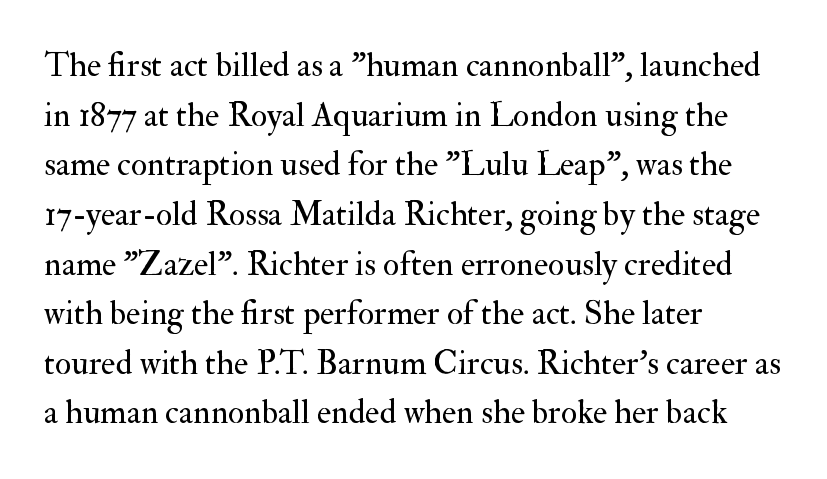
{"serif": "yes", "italic": "no", "bold": "no", "weight": "regular", "width": "normal", "stroke_contrast": "medium", "x_height": "small", "monospaced": "no", "underline": "no", "align": "left", "line_spacing": "normal", "line_spacing_ratio": 1.46, "letter_spacing": "normal", "letter_spacing_em": 0.0, "glyph_px": 34}
